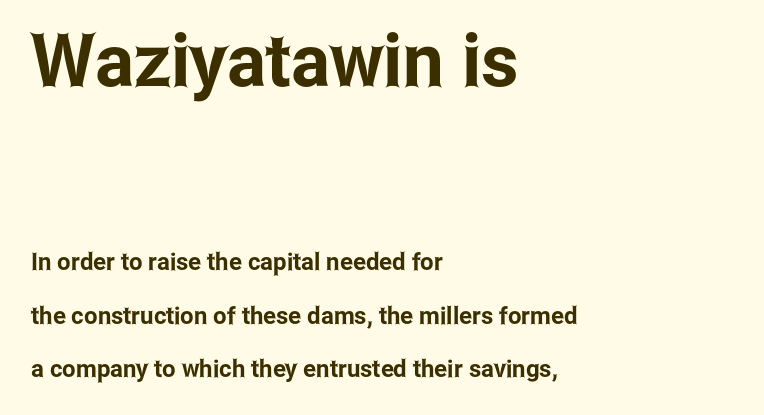
{"serif": "no", "italic": "no", "width": "condensed", "stroke_contrast": "low", "x_height": "medium", "monospaced": "no", "underline": "no", "align": "left", "line_spacing": "loose", "line_spacing_ratio": 2.23, "letter_spacing": "normal", "letter_spacing_em": 0.0, "larger_block": "first", "size_ratio": 3.04, "glyph_px": 73}
